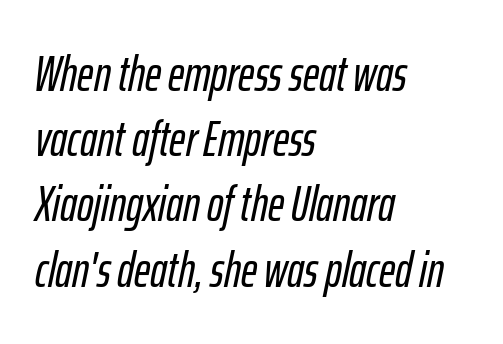
The glyphs look as if they've been sheared to an angle. Spacing verdict: proportional, widths tailored to each character. Leading: standard. The type is set solid horizontally, with unmodified tracking. Just letters on the line, the space beneath them empty.
